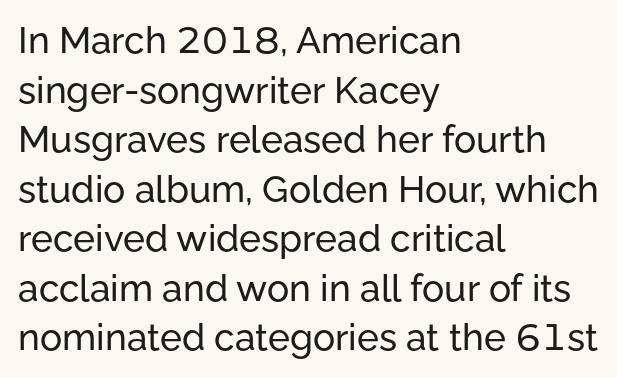
{"serif": "no", "italic": "no", "width": "normal", "stroke_contrast": "low", "x_height": "medium", "monospaced": "no", "underline": "no", "align": "left", "line_spacing": "normal", "line_spacing_ratio": 1.34, "letter_spacing": "normal", "letter_spacing_em": 0.0, "glyph_px": 37}
